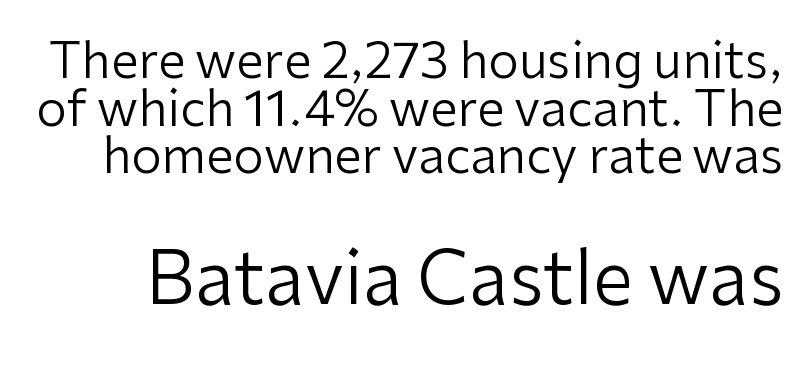
The image shows 73 px regular-weight sans-serif type, upright; set tight line spacing (0.97x), normal letter spacing, not underlined; the second (bottom) block is 1.49x larger; low stroke contrast and a medium x-height.
